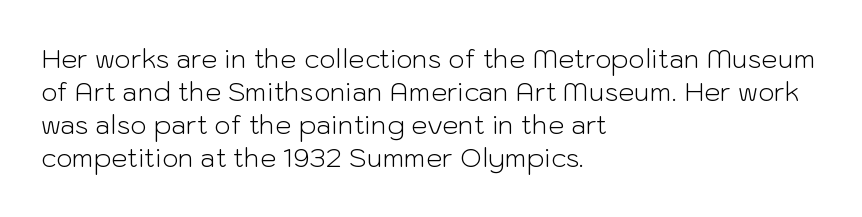
The image shows 26 px text type, upright; set left-aligned, normal line spacing (1.27x), normal letter spacing, not underlined.
